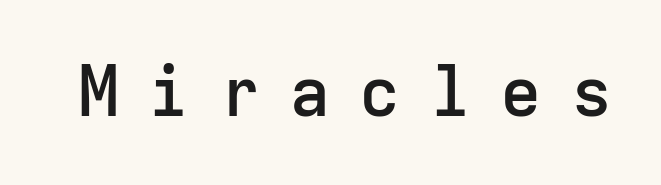
The image shows 69 px semibold sans-serif type, upright, monospaced; set unusually wide letter spacing (+0.42 em), not underlined; low stroke contrast and a medium x-height.
